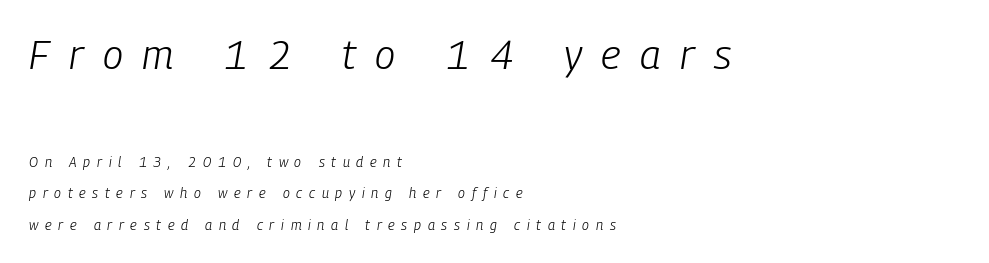
The image shows 41 px light, condensed type, italic (leaning right); set left-aligned, loose line spacing (2.23x), unusually wide letter spacing (+0.48 em), not underlined; the first (top) block is 2.93x larger; low stroke contrast and a medium x-height.
